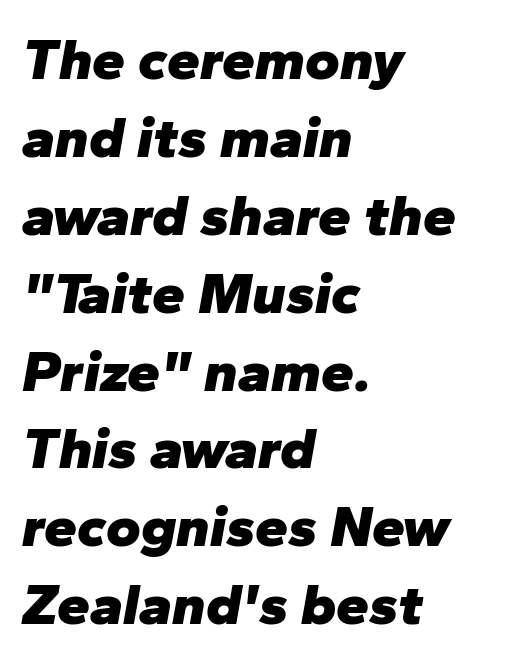
The image shows 59 px heavy type, italic (leaning right); set left-aligned, normal line spacing (1.32x), normal letter spacing, not underlined; low stroke contrast and a medium x-height.
